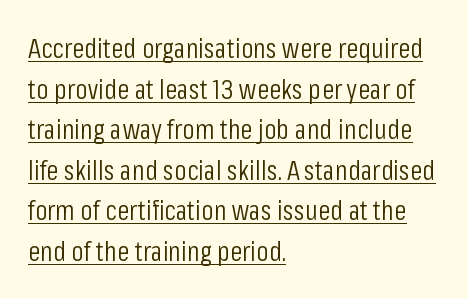
Q: Is the text bold? A: No.
Q: Is the text italic (slanted)? A: No, it is upright.
Q: Is the typeface a serif or a sans-serif typeface? A: Sans-serif.
Q: Is the text underlined? A: Yes.
Q: How is the paragraph aligned? A: Left-aligned.
Q: Is the spacing between letters normal or unusually wide? A: Normal.
Q: Is the spacing between lines tight, normal or loose? A: Normal.
Q: Width (condensed, normal, or wide)? A: Condensed.
Q: Stroke contrast? A: Low.
Q: x-height? A: Medium.
Q: Monospaced? A: No.
